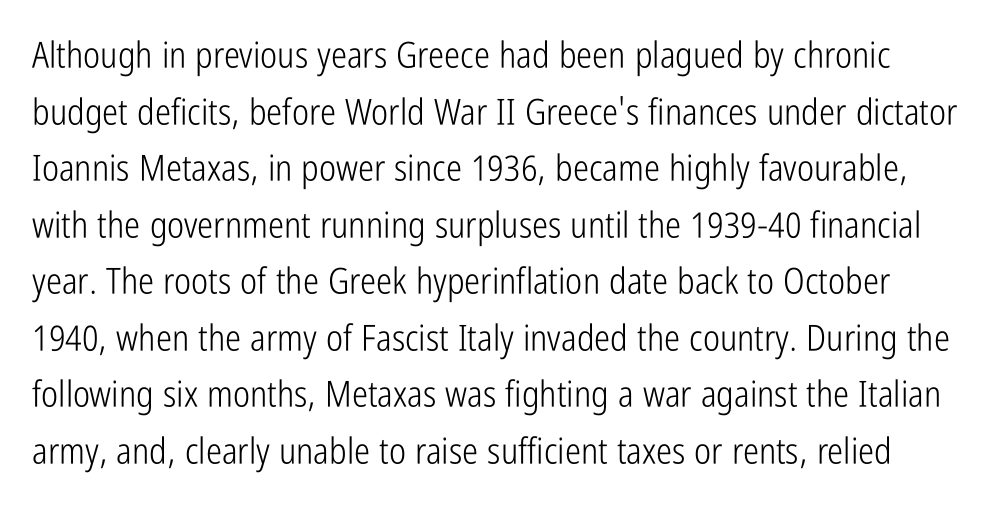
Is this a sans? Yes — the strokes have no serifs. Stem width sits at or under what a default text font uses. You could not count columns in this text — the font is proportionally spaced. The baseline area is clear. Honestly, the row spacing looks completely unremarkable. The typography opts for an upright posture over an oblique one.
